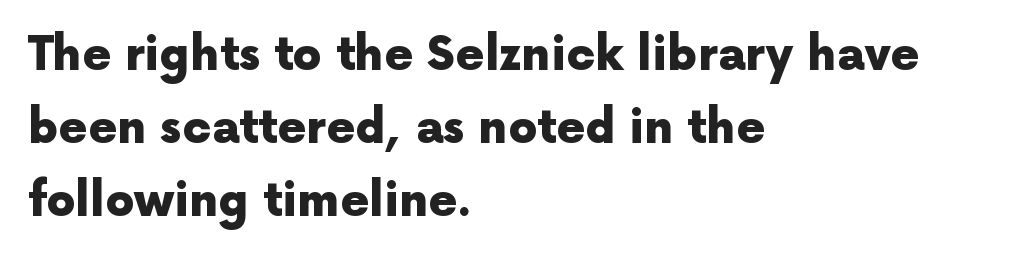
Q: Is the text bold? A: Yes.
Q: Is the text italic (slanted)? A: No, it is upright.
Q: Is the typeface a serif or a sans-serif typeface? A: Sans-serif.
Q: Is the text underlined? A: No.
Q: How is the paragraph aligned? A: Left-aligned.
Q: Is the spacing between letters normal or unusually wide? A: Normal.
Q: Is the spacing between lines tight, normal or loose? A: Normal.
Q: Width (condensed, normal, or wide)? A: Normal.
Q: x-height? A: Medium.
Q: Monospaced? A: No.
